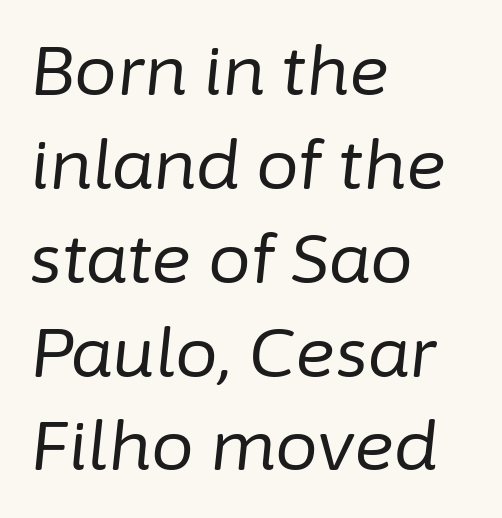
Anything drawn beneath the words? Only blank space. The weight would be labelled regular, book, light, or lighter still. This is oblique type, the kind used for emphasis or titles. You could not count columns in this text — the font is proportionally spaced. Notice how descenders clear the ascenders below comfortably — that's standard leading.
